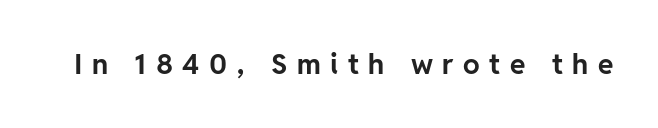
Lines of text with bare space underneath. Quick note: not italic, upright. The letters advance in unequal steps, a hallmark of proportional type. The horizontal fit of the characters is loose and conspicuously gappy.
